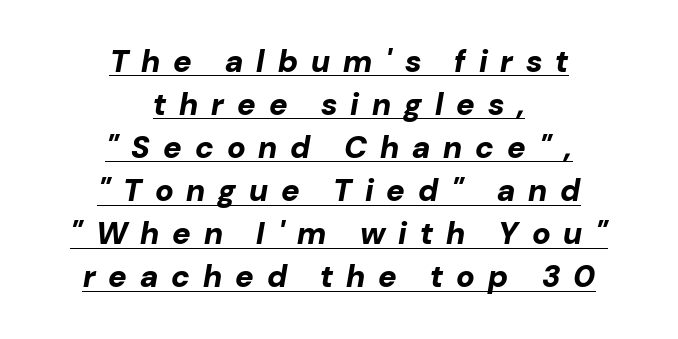
The image shows 31 px bold type, italic (leaning right); set centered, normal line spacing (1.39x), unusually wide letter spacing (+0.42 em), underlined; low stroke contrast and a medium x-height.
